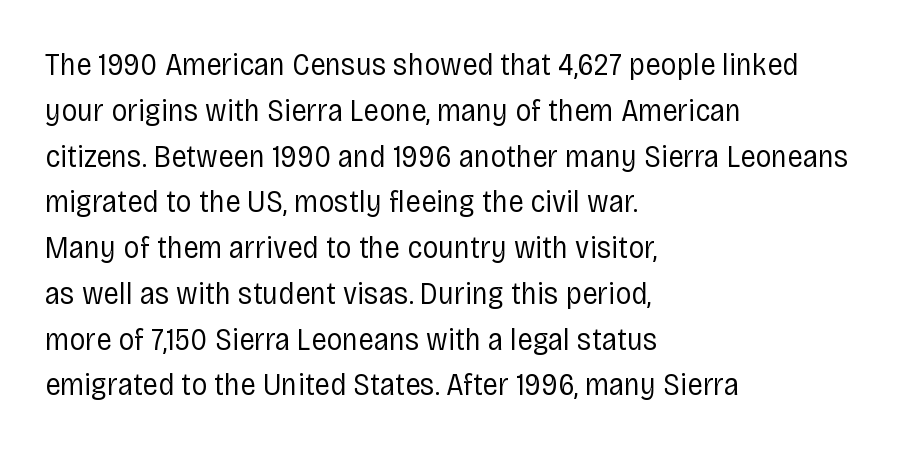
The image shows 32 px regular-weight, condensed sans-serif type, upright; set left-aligned, normal line spacing (1.43x), normal letter spacing, not underlined; low stroke contrast and a large x-height.
